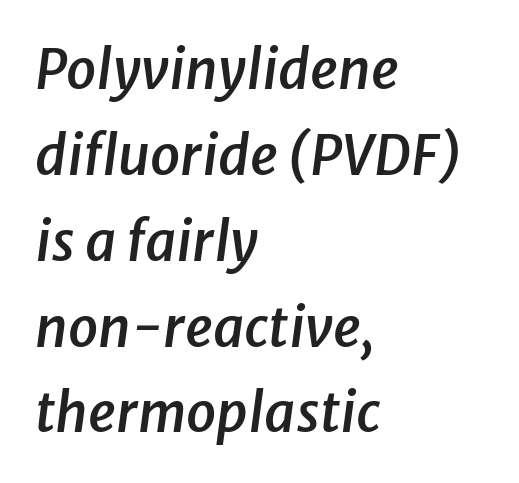
Q: Is the text bold? A: Semi-bold.
Q: Is the text italic (slanted)? A: Yes, it leans right by about 8 degrees.
Q: Is the text underlined? A: No.
Q: How is the paragraph aligned? A: Left-aligned.
Q: Is the spacing between letters normal or unusually wide? A: Normal.
Q: Is the spacing between lines tight, normal or loose? A: Normal.
Q: Width (condensed, normal, or wide)? A: Normal.
Q: Stroke contrast? A: Low.
Q: x-height? A: Medium.
Q: Monospaced? A: No.
